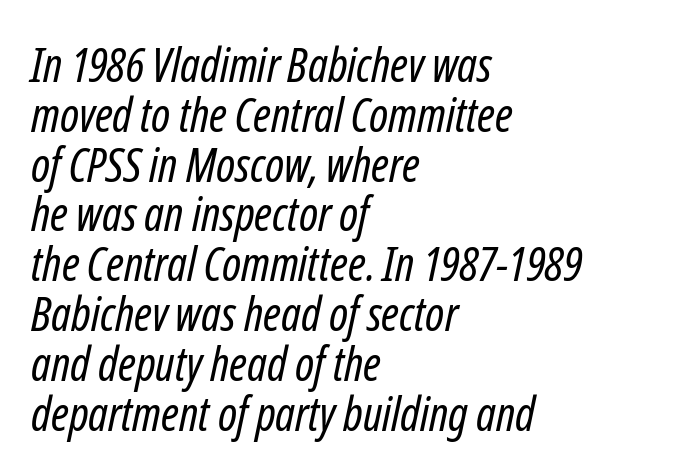
The image shows 47 px regular-weight, condensed type, italic (leaning right); set left-aligned, tight line spacing (1.06x), normal letter spacing, not underlined; low stroke contrast and a medium x-height.
